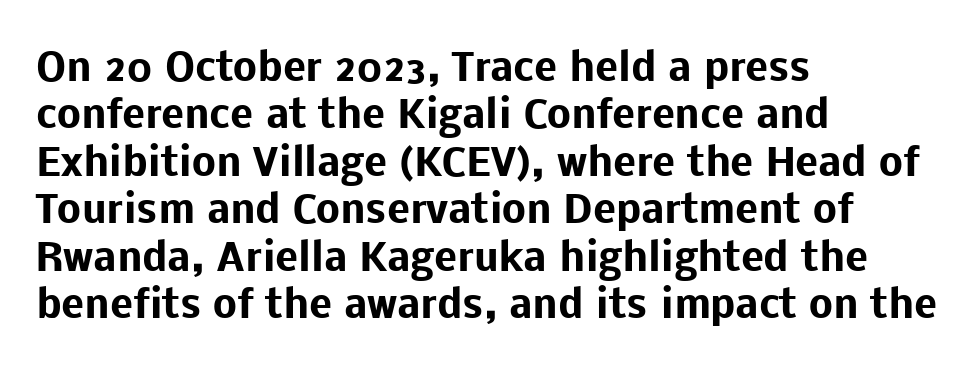
{"serif": "no", "italic": "no", "bold": "yes", "weight": "heavy", "width": "normal", "stroke_contrast": "low", "x_height": "medium", "monospaced": "no", "underline": "no", "align": "left", "line_spacing": "normal", "line_spacing_ratio": 1.25, "letter_spacing": "normal", "letter_spacing_em": 0.0, "glyph_px": 38}
